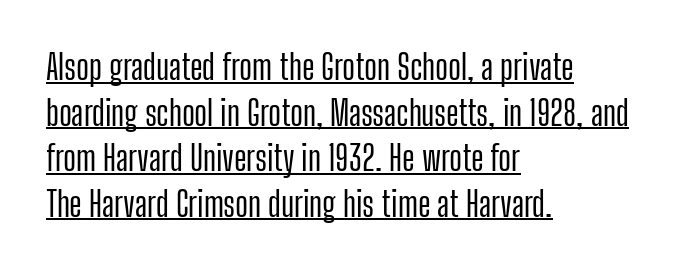
The image shows 34 px condensed sans-serif type, upright; set left-aligned, normal line spacing (1.34x), normal letter spacing, underlined; low stroke contrast and a medium x-height.
